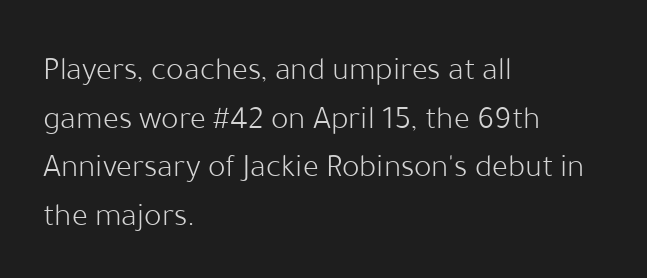
Q: Is the text bold? A: No.
Q: Is the text italic (slanted)? A: No, it is upright.
Q: Is the typeface a serif or a sans-serif typeface? A: Sans-serif.
Q: Is the text underlined? A: No.
Q: How is the paragraph aligned? A: Left-aligned.
Q: Is the spacing between letters normal or unusually wide? A: Normal.
Q: Is the spacing between lines tight, normal or loose? A: Normal.
Q: Width (condensed, normal, or wide)? A: Normal.
Q: Stroke contrast? A: Low.
Q: x-height? A: Medium.
Q: Monospaced? A: No.
